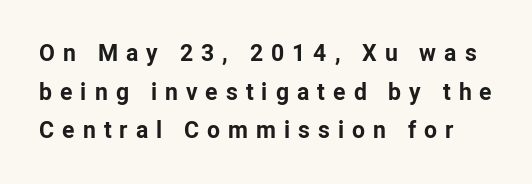
Q: Is the text bold? A: Yes.
Q: Is the text italic (slanted)? A: No, it is upright.
Q: Is the text underlined? A: No.
Q: Is the spacing between letters normal or unusually wide? A: Unusually wide.
Q: Is the spacing between lines tight, normal or loose? A: Normal.
